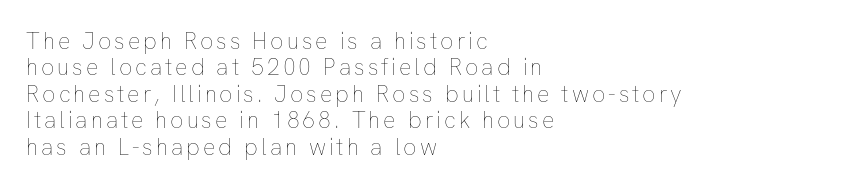
{"italic": "no", "bold": "no", "underline": "no", "align": "left", "line_spacing": "tight", "line_spacing_ratio": 1.15, "glyph_px": 23}
